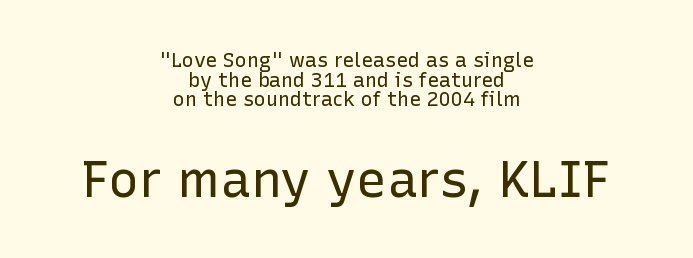
The image shows 51 px regular-weight sans-serif type, upright; set centered, tight line spacing (0.98x), normal letter spacing, not underlined; the second (bottom) block is 2.55x larger; low stroke contrast and a medium x-height.
